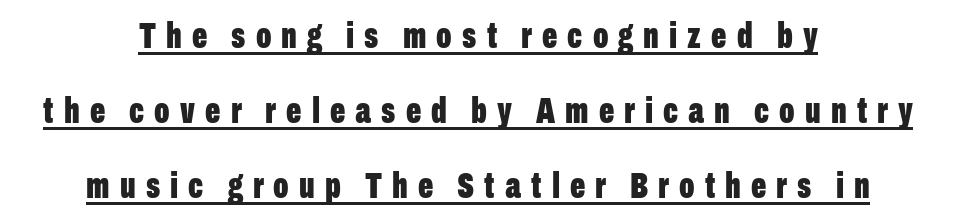
Q: Is the text bold? A: Yes.
Q: Is the text italic (slanted)? A: No, it is upright.
Q: Is the typeface a serif or a sans-serif typeface? A: Sans-serif.
Q: Is the text underlined? A: Yes.
Q: How is the paragraph aligned? A: Centered.
Q: Is the spacing between letters normal or unusually wide? A: Unusually wide.
Q: Is the spacing between lines tight, normal or loose? A: Loose.
Q: Width (condensed, normal, or wide)? A: Condensed.
Q: Stroke contrast? A: Low.
Q: x-height? A: Medium.
Q: Monospaced? A: No.
